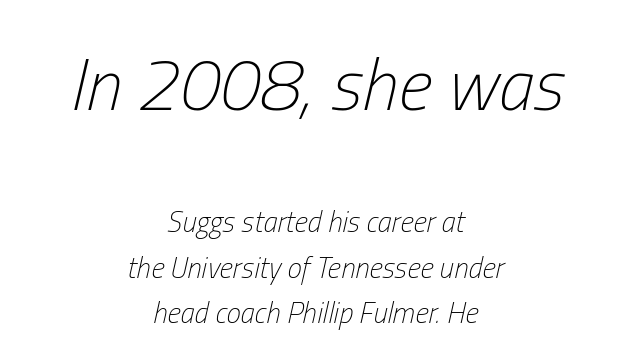
Q: Is the text bold? A: No.
Q: Is the text italic (slanted)? A: Yes, it leans right by about 13 degrees.
Q: Is the text underlined? A: No.
Q: How is the paragraph aligned? A: Centered.
Q: Is the spacing between letters normal or unusually wide? A: Normal.
Q: Is the spacing between lines tight, normal or loose? A: Normal.
Q: Which block of text is set in a larger size, the first (top) or the second (bottom)? A: The first (top) one.
Q: Width (condensed, normal, or wide)? A: Condensed.
Q: Stroke contrast? A: Low.
Q: x-height? A: Medium.
Q: Monospaced? A: No.
